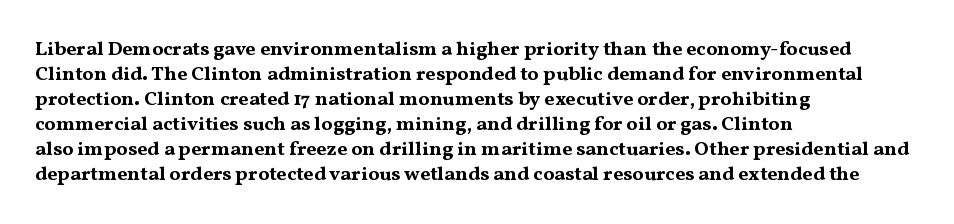
The baseline area is clear. Ordinary non-slanted type is in use. Look at the tracking — it's just the regular setting, nothing added. These lines carry a lot of weight — the face is fully bold.
